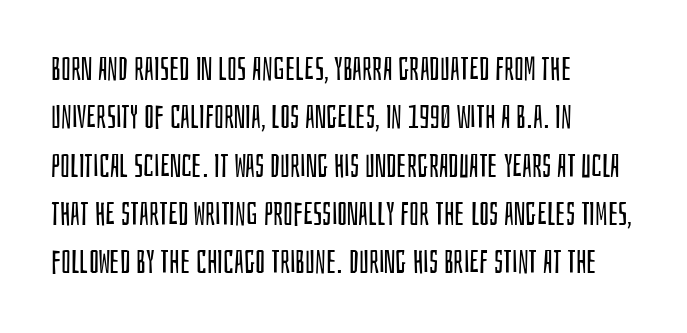
Q: Is the text bold? A: No.
Q: Is the text italic (slanted)? A: No, it is upright.
Q: Is the typeface a serif or a sans-serif typeface? A: Sans-serif.
Q: Is the text underlined? A: No.
Q: How is the paragraph aligned? A: Left-aligned.
Q: Is the spacing between letters normal or unusually wide? A: Normal.
Q: Is the spacing between lines tight, normal or loose? A: Normal.
Q: Width (condensed, normal, or wide)? A: Condensed.
Q: Stroke contrast? A: Low.
Q: x-height? A: Large.
Q: Monospaced? A: No.
